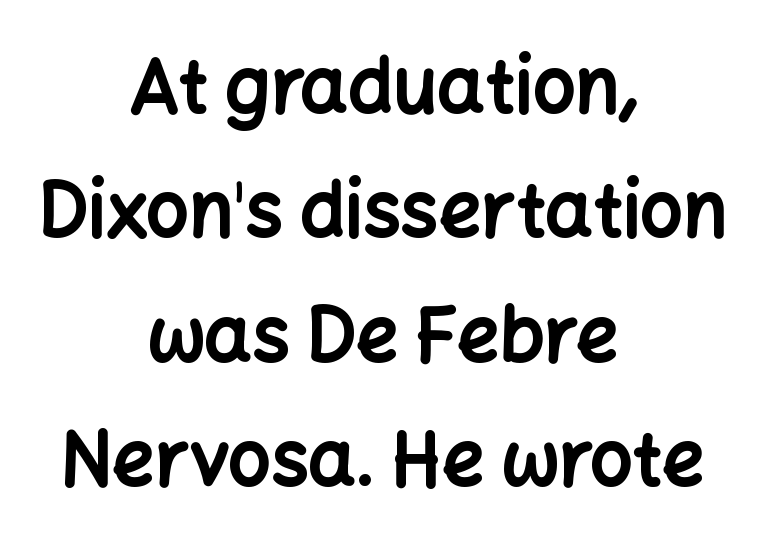
The rendering uses natural spacing where letterforms have individual widths. How are the letters spaced? Ordinarily, with no added tracking. This is heavy type, rendered in bold. The glyphs are unaccompanied by any horizontal stroke below them. Which margin do the lines hug? Neither — every line sits in the middle. The glyphs in this specimen are sans serif.
